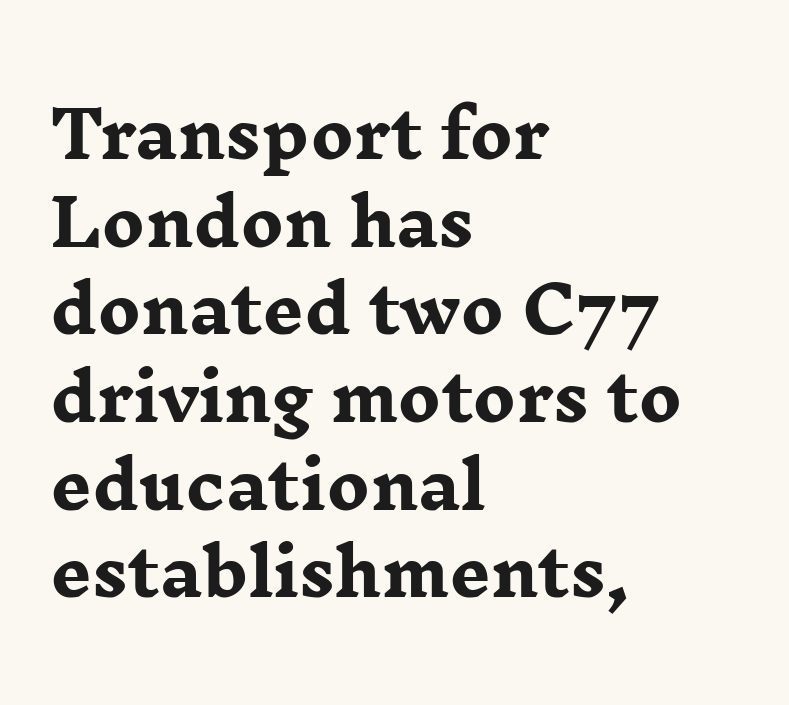
This sample has the flowing, uneven cadence of proportional lettering. This sample uses plain, unmodified letter spacing. The rows are spaced the way most documents space them. Caption: multi-line text, flush left, ragged right. The specimen reads as upright at a glance.
